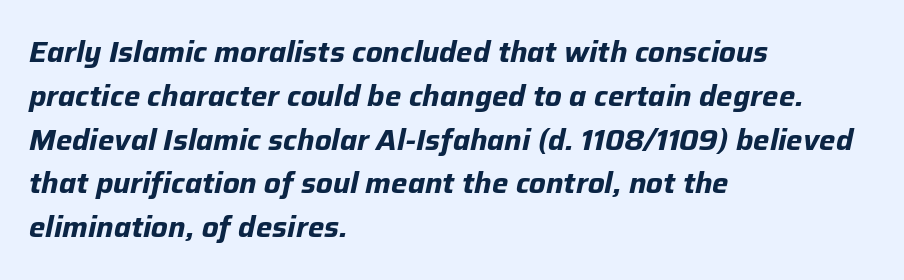
Q: Is the text bold? A: Yes.
Q: Is the text italic (slanted)? A: Yes, it leans right by about 12 degrees.
Q: Is the text underlined? A: No.
Q: How is the paragraph aligned? A: Left-aligned.
Q: Is the spacing between letters normal or unusually wide? A: Normal.
Q: Is the spacing between lines tight, normal or loose? A: Normal.
Q: Width (condensed, normal, or wide)? A: Normal.
Q: Stroke contrast? A: Low.
Q: x-height? A: Medium.
Q: Monospaced? A: No.
